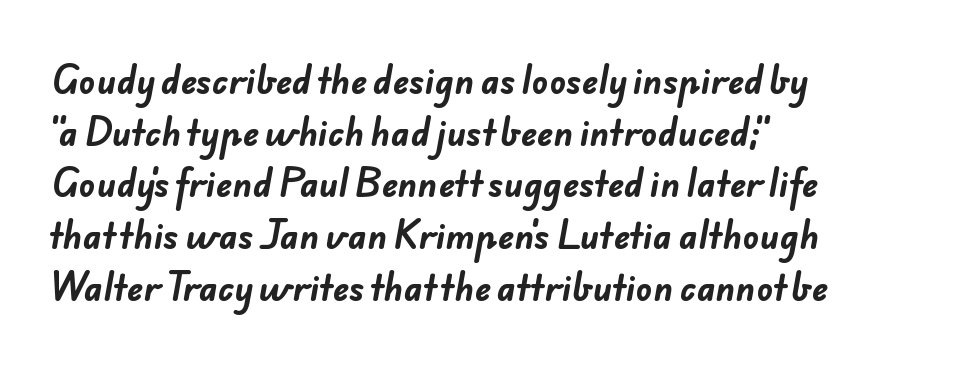
{"serif": "no", "bold": "yes", "weight": "bold", "width": "normal", "stroke_contrast": "low", "x_height": "small", "monospaced": "no", "underline": "no", "align": "left", "line_spacing": "normal", "line_spacing_ratio": 1.52, "letter_spacing": "normal", "letter_spacing_em": 0.0, "glyph_px": 34}
